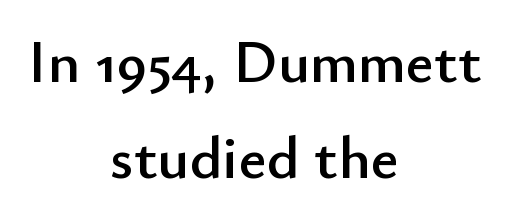
The letters advance in unequal steps, a hallmark of proportional type. The passage shown is typeset with a sans-serif family. Tracking value appears to be zero — textbook default spacing. Vertical strokes here are truly vertical.
